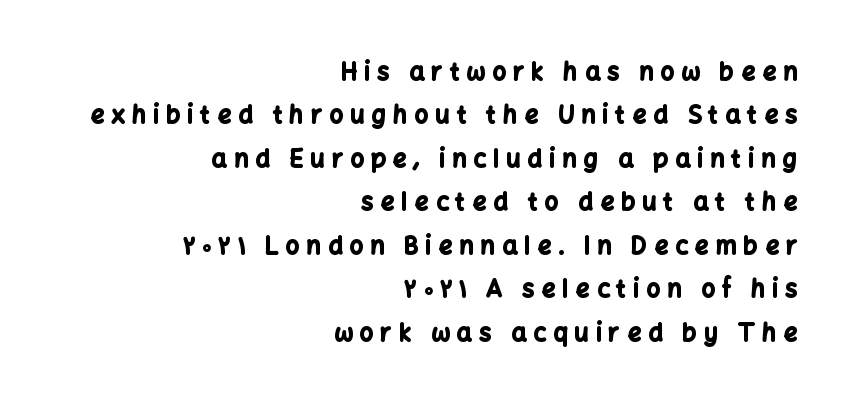
Q: Is the text bold? A: Yes.
Q: Is the text italic (slanted)? A: No, it is upright.
Q: Is the text underlined? A: No.
Q: How is the paragraph aligned? A: Right-aligned.
Q: Is the spacing between letters normal or unusually wide? A: Unusually wide.
